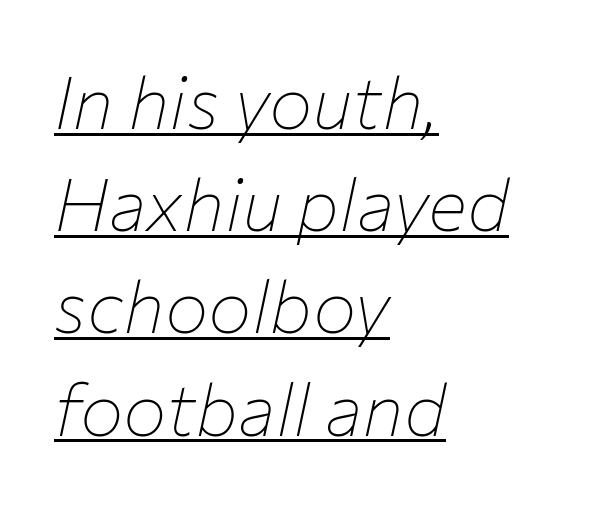
Q: Is the text bold? A: No.
Q: Is the text italic (slanted)? A: Yes, it leans right by about 12 degrees.
Q: Is the text underlined? A: Yes.
Q: How is the paragraph aligned? A: Left-aligned.
Q: Is the spacing between letters normal or unusually wide? A: Normal.
Q: Is the spacing between lines tight, normal or loose? A: Normal.
Q: Width (condensed, normal, or wide)? A: Normal.
Q: Stroke contrast? A: Low.
Q: x-height? A: Medium.
Q: Monospaced? A: No.
